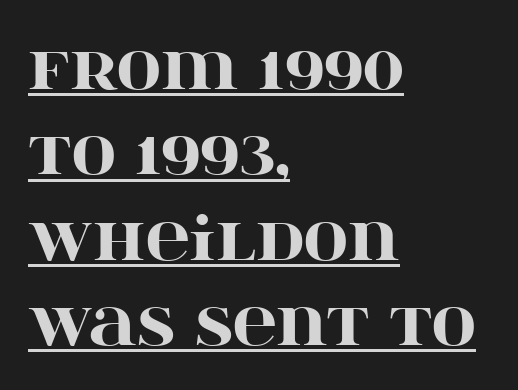
{"serif": "yes", "italic": "no", "bold": "yes", "weight": "heavy", "width": "wide", "stroke_contrast": "high", "x_height": "large", "monospaced": "no", "underline": "yes", "align": "left", "line_spacing": "normal", "line_spacing_ratio": 1.4, "letter_spacing": "normal", "letter_spacing_em": 0.0, "glyph_px": 61}
